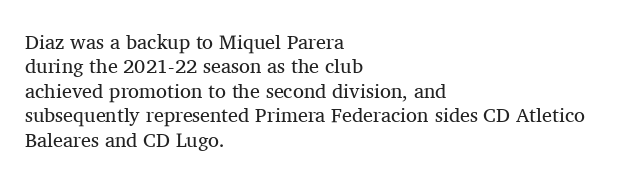
These lines keep a tight, regular rhythm from letter to letter. In CSS terms this would be text-align: left. Weight: in the light-to-regular range. This is roman type, the default non-slanted kind. Decoration check: the copy has no underline.
